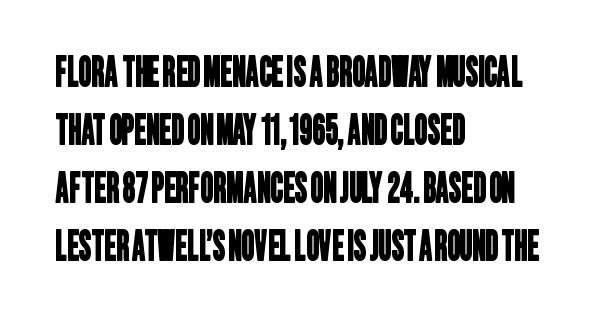
The face used here is rendered with its standard letterfit. All the whitespace from short lines collects on the right. The space beneath each line is pristine and unruled. Regarding serifs, this sample does without them.
